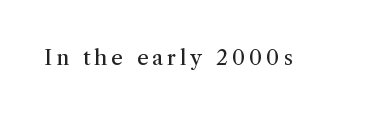
The image shows 21 px text type, upright; set not underlined.
